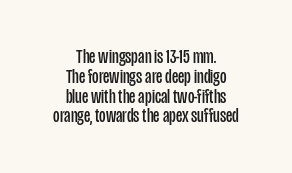
The image shows 20 px text type, upright; set centered, tight line spacing (0.99x), normal letter spacing, not underlined.
